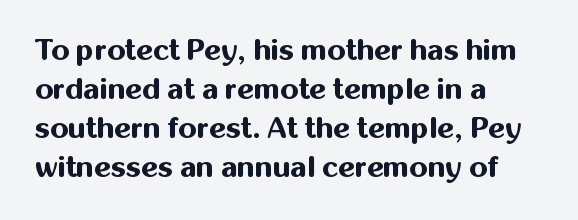
{"serif": "no", "italic": "no", "bold": "yes", "weight": "bold", "width": "normal", "stroke_contrast": "medium", "x_height": "medium", "monospaced": "no", "underline": "no", "align": "left", "line_spacing": "normal", "line_spacing_ratio": 1.35, "letter_spacing": "normal", "letter_spacing_em": 0.0, "glyph_px": 29}
